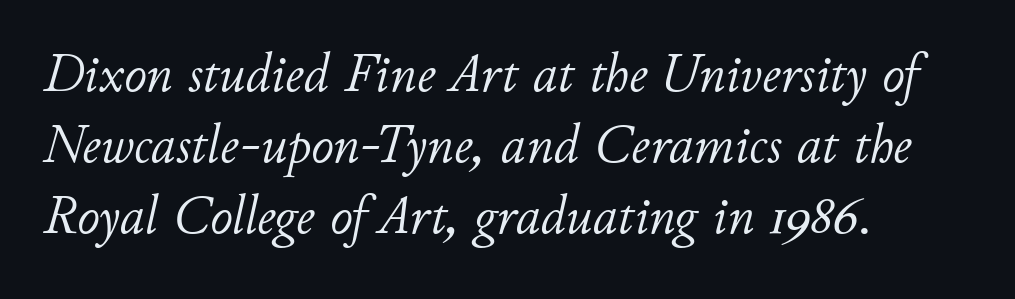
Q: Is the text bold? A: No.
Q: Is the text italic (slanted)? A: Yes, it leans right by about 11 degrees.
Q: Is the text underlined? A: No.
Q: How is the paragraph aligned? A: Left-aligned.
Q: Is the spacing between letters normal or unusually wide? A: Normal.
Q: Is the spacing between lines tight, normal or loose? A: Normal.
Q: Width (condensed, normal, or wide)? A: Normal.
Q: Stroke contrast? A: Low.
Q: x-height? A: Small.
Q: Monospaced? A: No.
